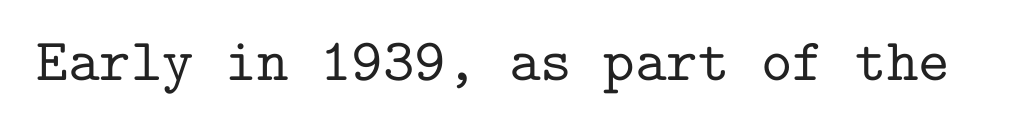
Q: Is the text italic (slanted)? A: No, it is upright.
Q: Is the typeface a serif or a sans-serif typeface? A: Serif.
Q: Is the text underlined? A: No.
Q: Is the spacing between letters normal or unusually wide? A: Normal.
Q: Width (condensed, normal, or wide)? A: Normal.
Q: Stroke contrast? A: Low.
Q: x-height? A: Medium.
Q: Monospaced? A: Yes.
